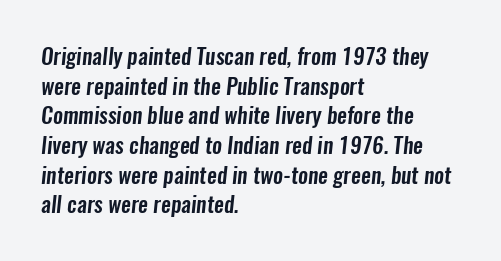
The image shows 22 px text type; set left-aligned, normal line spacing (1.35x), normal letter spacing, not underlined.
